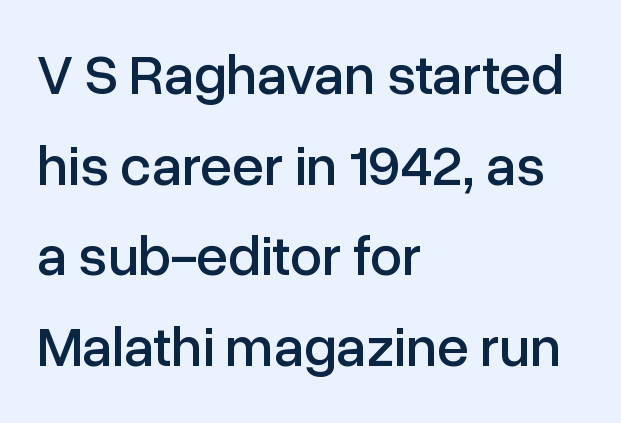
Think of a printed novel: that variable character pitch is what you see here. Ordinary non-slanted type is in use. Typographically, this falls in the sans-serif category. Lines of text with bare space underneath. Short note: letters normally spaced.
